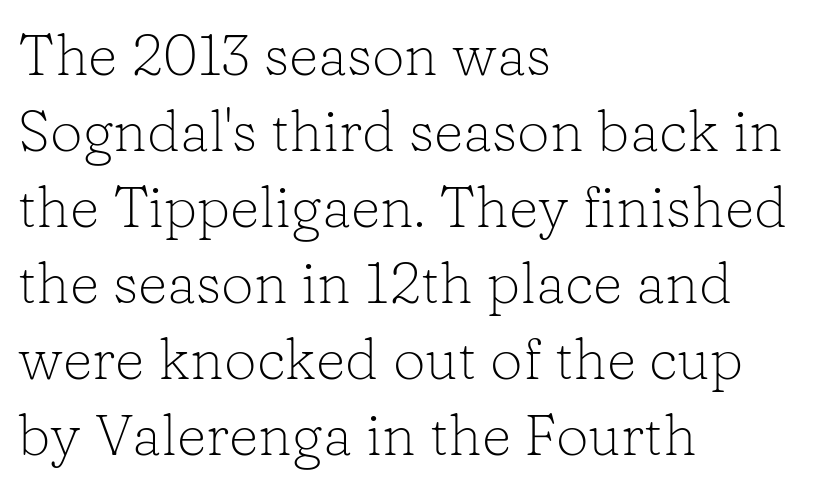
The image shows 58 px light serif type, upright; set left-aligned, normal line spacing (1.31x), normal letter spacing, not underlined; low stroke contrast and a medium x-height.
